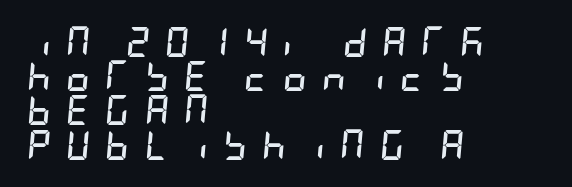
{"italic": "yes", "lean": "right", "slant_degrees": 5, "bold": "yes", "weight": "semibold", "width": "condensed", "stroke_contrast": "low", "x_height": "large", "underline": "no", "align": "left", "line_spacing": "tight", "line_spacing_ratio": 1.14, "letter_spacing": "wide", "letter_spacing_em": 0.49, "glyph_px": 30}
